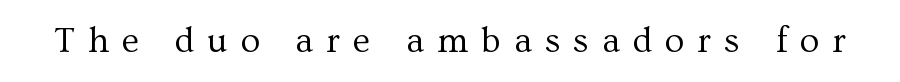
The horizontal fit of the characters is loose and conspicuously gappy. The letters advance in unequal steps, a hallmark of proportional type. The baseline area is clear. The weight tops out at a normal text grade. Style check: upright. Type style note: has serifs.
